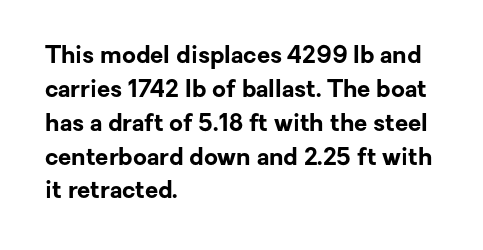
{"italic": "no", "bold": "yes", "underline": "no", "align": "left", "line_spacing": "normal", "line_spacing_ratio": 1.41, "letter_spacing": "normal", "letter_spacing_em": 0.0, "glyph_px": 24}
